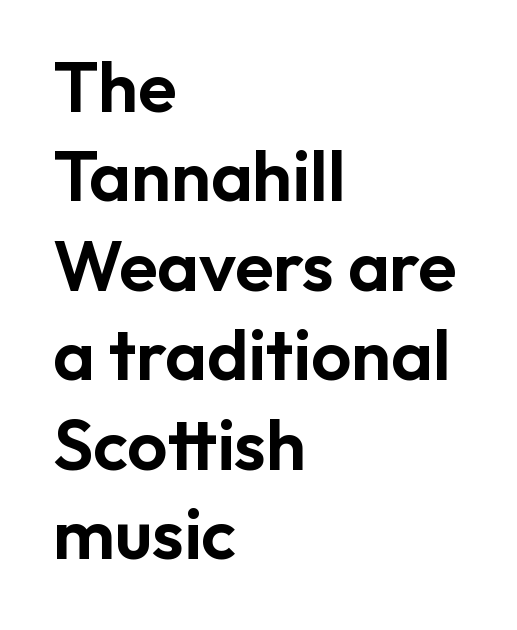
Q: Is the text italic (slanted)? A: No, it is upright.
Q: Is the typeface a serif or a sans-serif typeface? A: Sans-serif.
Q: Is the text underlined? A: No.
Q: How is the paragraph aligned? A: Left-aligned.
Q: Is the spacing between letters normal or unusually wide? A: Normal.
Q: Is the spacing between lines tight, normal or loose? A: Normal.
Q: Width (condensed, normal, or wide)? A: Normal.
Q: Stroke contrast? A: Low.
Q: x-height? A: Medium.
Q: Monospaced? A: No.
